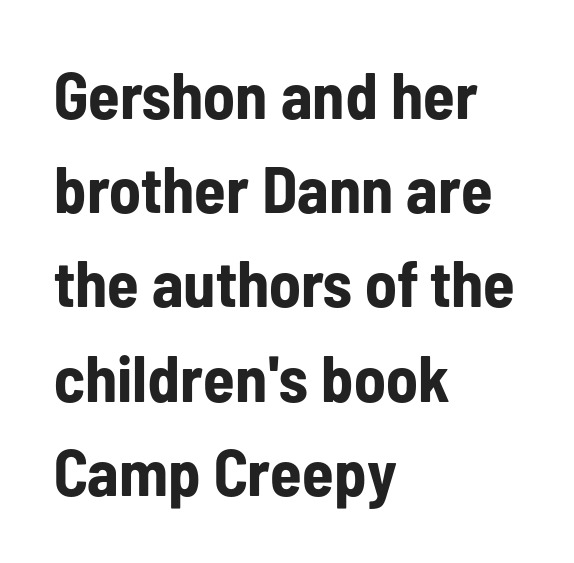
{"serif": "no", "italic": "no", "bold": "yes", "weight": "bold", "width": "condensed", "stroke_contrast": "low", "x_height": "medium", "monospaced": "no", "underline": "no", "align": "left", "line_spacing": "normal", "line_spacing_ratio": 1.45, "letter_spacing": "normal", "letter_spacing_em": 0.0, "glyph_px": 65}
